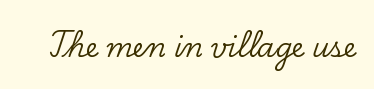
Q: Is the text italic (slanted)? A: Yes.
Q: Is the text underlined? A: No.
Q: Is the spacing between letters normal or unusually wide? A: Normal.
